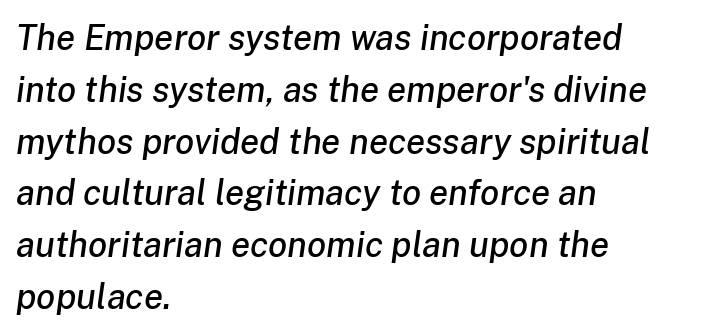
Q: Is the text italic (slanted)? A: Yes, it leans right by about 8 degrees.
Q: Is the text underlined? A: No.
Q: How is the paragraph aligned? A: Left-aligned.
Q: Is the spacing between letters normal or unusually wide? A: Normal.
Q: Is the spacing between lines tight, normal or loose? A: Normal.
Q: Width (condensed, normal, or wide)? A: Normal.
Q: Stroke contrast? A: Low.
Q: x-height? A: Medium.
Q: Monospaced? A: No.
